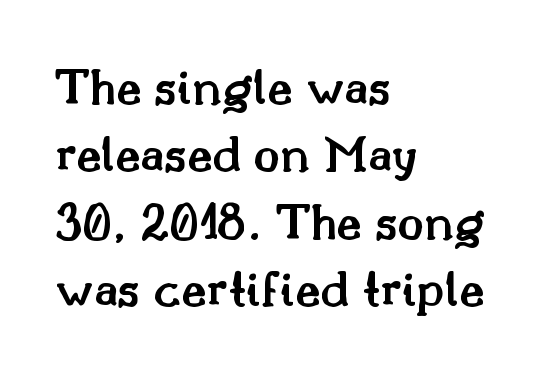
{"serif": "yes", "italic": "no", "bold": "semi", "weight": "semibold", "width": "normal", "stroke_contrast": "medium", "x_height": "small", "monospaced": "no", "underline": "no", "align": "left", "line_spacing": "normal", "line_spacing_ratio": 1.25, "letter_spacing": "normal", "letter_spacing_em": 0.0, "glyph_px": 54}
